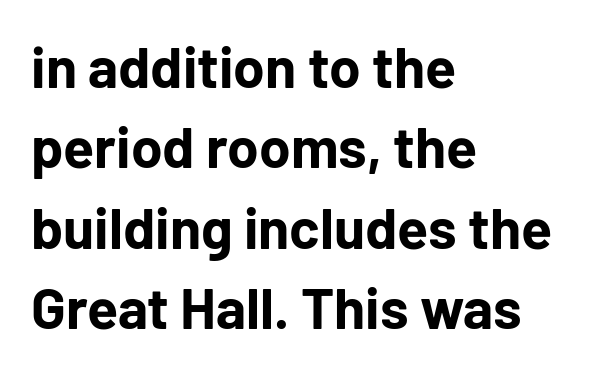
The image shows 57 px bold sans-serif type, upright; set left-aligned, normal line spacing (1.41x), normal letter spacing, not underlined; low stroke contrast and a medium x-height.
